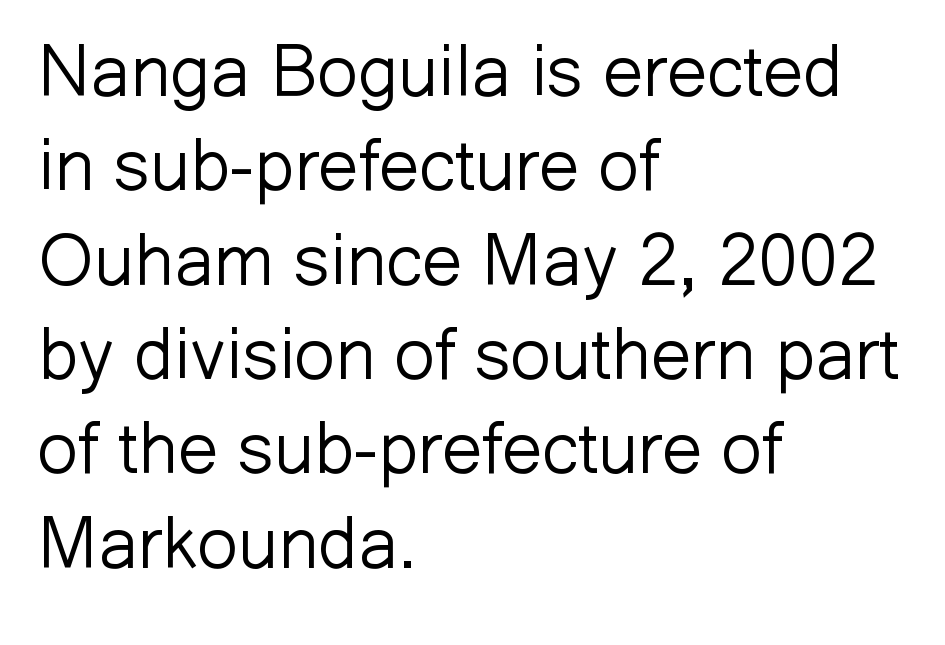
The paragraph shown leans on its left margin. The letters sit at their default tracking, neither squeezed nor spread. The font is comparable to plain body text, perhaps lighter. Note the varied advance widths — an 'i' is clearly narrower than an 'm'. Honestly, there is no underline to notice here at all. These lines sit exactly where default settings would place them.
